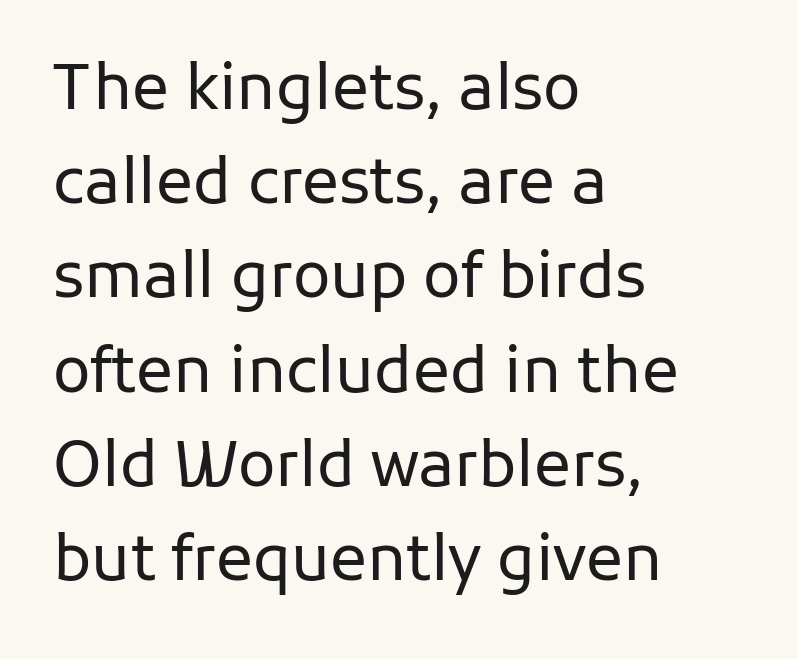
The image shows 62 px regular-weight sans-serif type, upright; set left-aligned, normal line spacing (1.52x), normal letter spacing, not underlined; low stroke contrast and a medium x-height.
